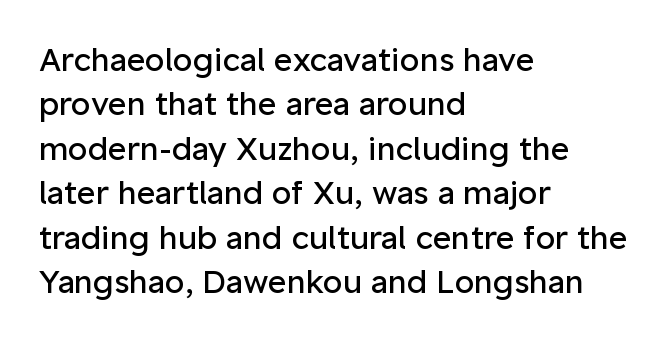
The image shows 32 px regular-weight sans-serif type, upright; set left-aligned, normal line spacing (1.39x), normal letter spacing, not underlined; low stroke contrast and a medium x-height.
